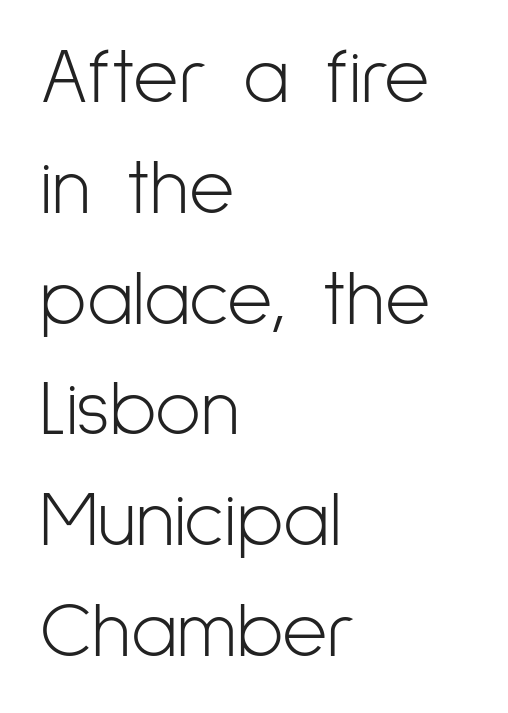
{"serif": "no", "italic": "no", "bold": "no", "weight": "light", "width": "condensed", "stroke_contrast": "low", "x_height": "medium", "monospaced": "no", "underline": "no", "align": "left", "line_spacing": "normal", "line_spacing_ratio": 1.42, "letter_spacing": "normal", "letter_spacing_em": 0.0, "glyph_px": 78}
